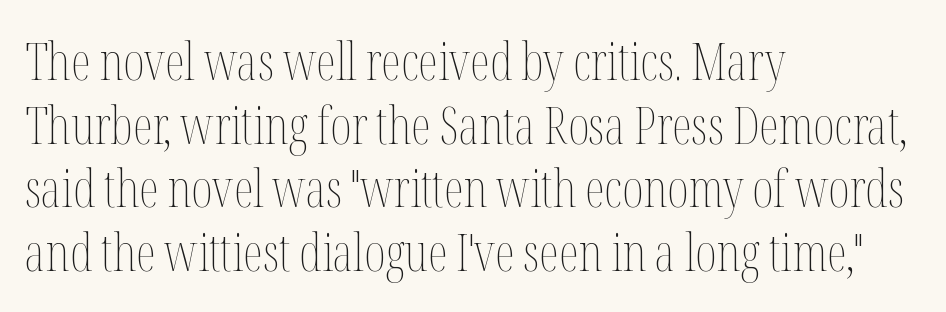
The image shows 51 px thin, condensed type, upright; set left-aligned, normal line spacing (1.25x), normal letter spacing, not underlined; medium stroke contrast and a medium x-height.
